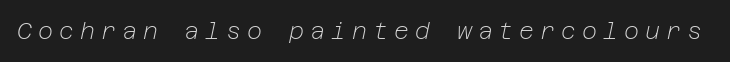
Q: Is the text bold? A: No.
Q: Is the text italic (slanted)? A: Yes, it leans right by about 12 degrees.
Q: Is the text underlined? A: No.
Q: Is the spacing between letters normal or unusually wide? A: Unusually wide.
